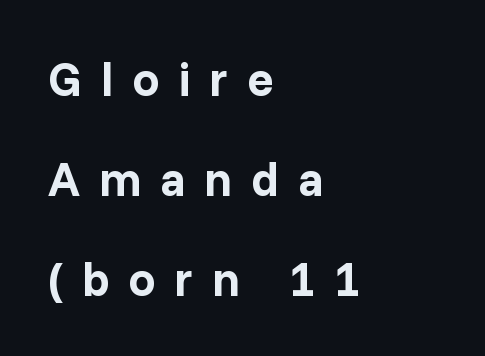
{"serif": "no", "italic": "no", "bold": "yes", "weight": "bold", "width": "normal", "stroke_contrast": "low", "x_height": "medium", "monospaced": "no", "underline": "no", "align": "left", "line_spacing": "loose", "line_spacing_ratio": 2.08, "letter_spacing": "wide", "letter_spacing_em": 0.39, "glyph_px": 48}
